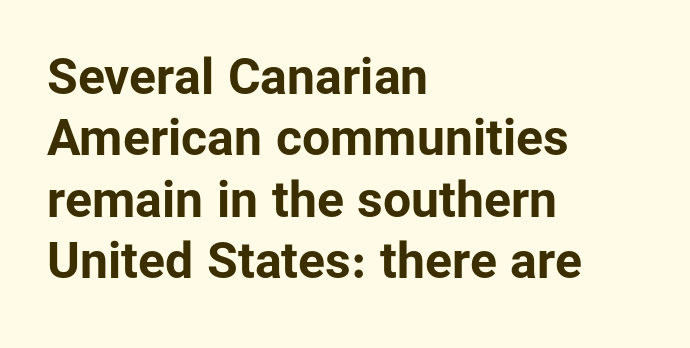
It's the straight-up-and-down kind of type. I'd describe the lettering as bold — thick and assertive. Alignment: flush left. Think of a printed novel: that variable character pitch is what you see here. The face used here is a sans, in the tradition of grotesques and geometrics. This rendering features lettering with no underline.
